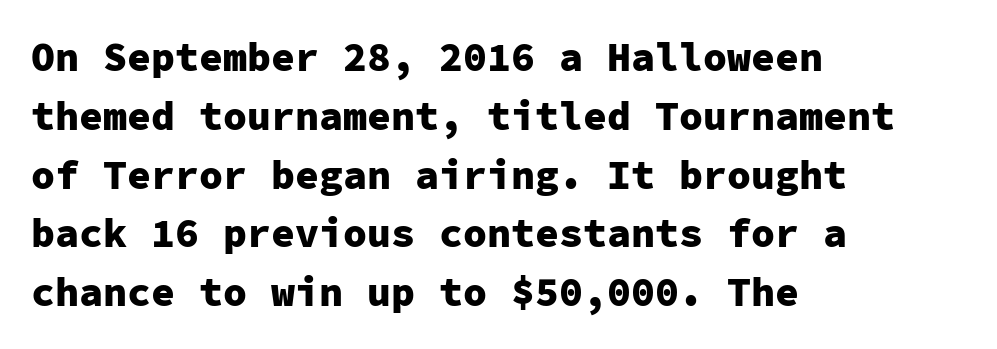
Q: Is the text bold? A: Yes.
Q: Is the text italic (slanted)? A: No, it is upright.
Q: Is the typeface a serif or a sans-serif typeface? A: Sans-serif.
Q: Is the text underlined? A: No.
Q: How is the paragraph aligned? A: Left-aligned.
Q: Is the spacing between letters normal or unusually wide? A: Normal.
Q: Is the spacing between lines tight, normal or loose? A: Normal.
Q: Width (condensed, normal, or wide)? A: Normal.
Q: Stroke contrast? A: Low.
Q: x-height? A: Medium.
Q: Monospaced? A: Yes.
